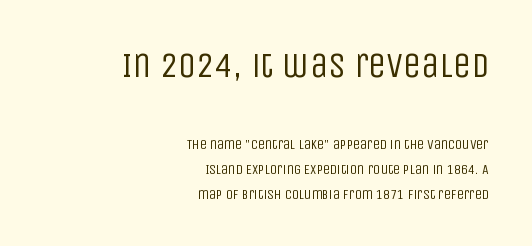
The image shows 36 px regular-weight, condensed sans-serif type, upright; set right-aligned, line spacing 1.78x, normal letter spacing, not underlined; the first (top) block is 2.57x larger; low stroke contrast and a large x-height.
